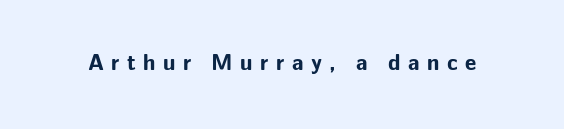
The image shows 22 px bold type, upright; set unusually wide letter spacing (+0.34 em), not underlined.
